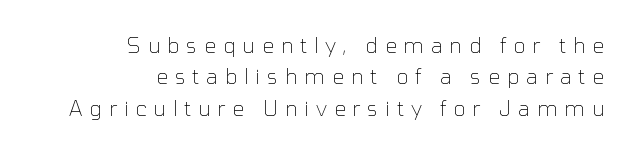
{"italic": "no", "bold": "no", "underline": "no", "align": "right", "line_spacing": "normal", "line_spacing_ratio": 1.49, "letter_spacing": "wide", "letter_spacing_em": 0.33, "glyph_px": 21}
